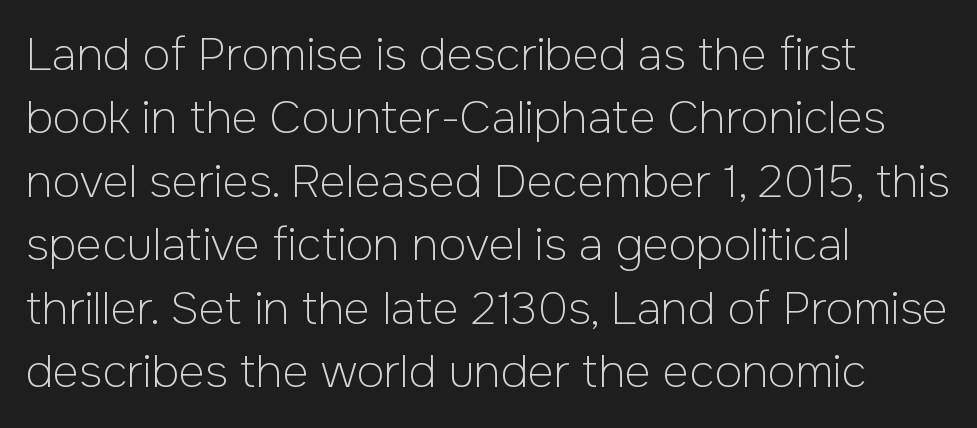
The image shows 45 px light sans-serif type, upright; set left-aligned, normal line spacing (1.41x), normal letter spacing, not underlined; low stroke contrast and a medium x-height.
